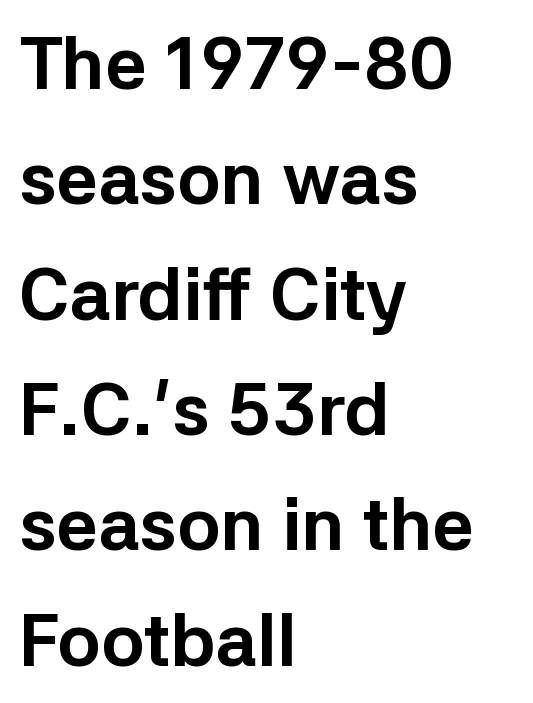
The image shows 73 px bold sans-serif type, upright; set left-aligned, normal line spacing (1.58x), normal letter spacing, not underlined; low stroke contrast and a medium x-height.
